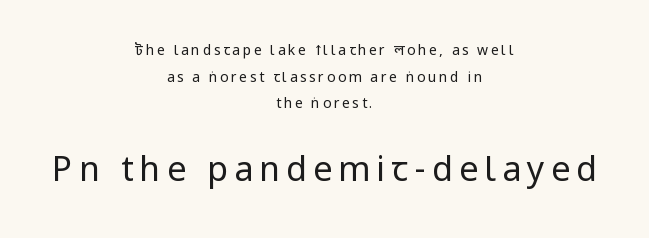
Q: Is the text bold? A: No.
Q: Is the text italic (slanted)? A: No, it is upright.
Q: Is the typeface a serif or a sans-serif typeface? A: Sans-serif.
Q: Is the text underlined? A: No.
Q: How is the paragraph aligned? A: Centered.
Q: Is the spacing between lines tight, normal or loose? A: Loose.
Q: Which block of text is set in a larger size, the first (top) or the second (bottom)? A: The second (bottom) one.
Q: Width (condensed, normal, or wide)? A: Condensed.
Q: Stroke contrast? A: Low.
Q: x-height? A: Large.
Q: Monospaced? A: No.
